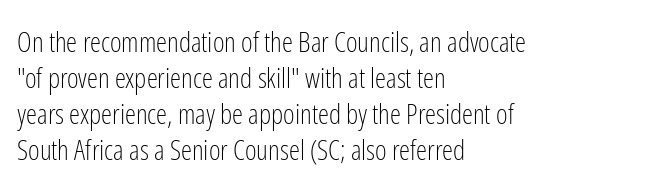
Visually the block forms a straight wall on the left and a jagged coastline on the right. Characters follow at the spacing the type designer built in. Underlining? Definitely not there. Heaviness? Minimal to ordinary, like unemphasized prose. Each letter keeps its own natural width here, so spacing adapts to shape. The typography opts for an upright posture over an oblique one.
